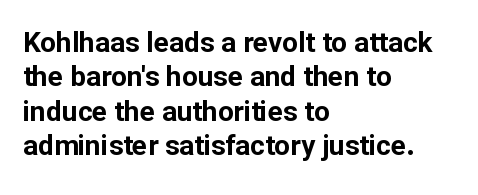
Look at the stroke-to-counter ratio: heavy, a bold. One-word summary of the alignment: left. Is the letter spacing exaggerated? No — it looks like the ordinary default. Look at the bottom of the vertical strokes: they stop flat, with no serifs.
